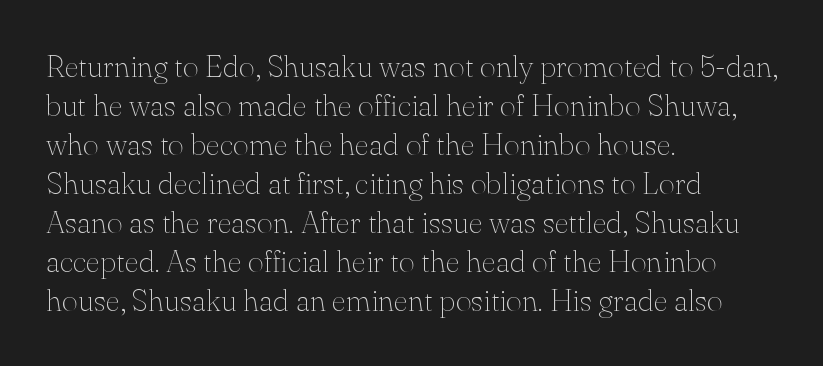
{"serif": "yes", "italic": "no", "bold": "no", "weight": "thin", "width": "normal", "stroke_contrast": "medium", "x_height": "small", "monospaced": "no", "underline": "no", "align": "left", "line_spacing": "normal", "line_spacing_ratio": 1.26, "letter_spacing": "normal", "letter_spacing_em": 0.0, "glyph_px": 31}
